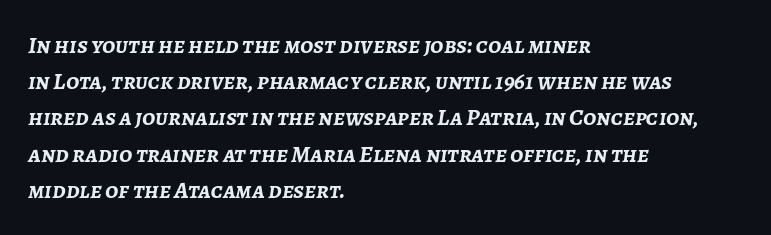
{"italic": "yes", "lean": "right", "slant_degrees": 7, "bold": "yes", "underline": "no", "align": "left", "line_spacing": "normal", "line_spacing_ratio": 1.51, "letter_spacing": "normal", "letter_spacing_em": 0.0, "glyph_px": 24}
